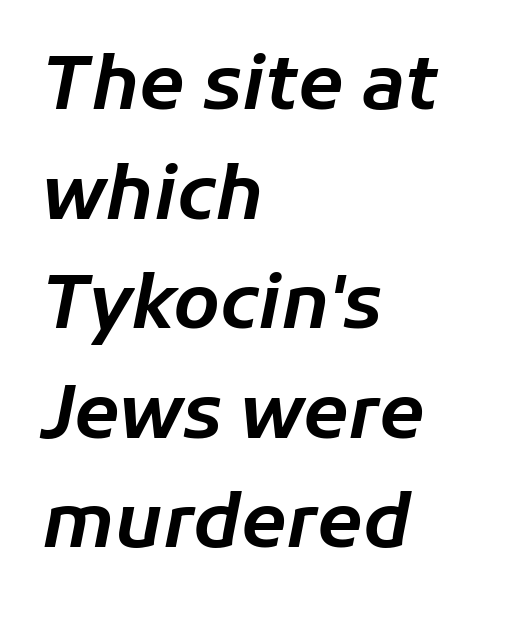
Q: Is the text italic (slanted)? A: Yes, it leans right by about 11 degrees.
Q: Is the text underlined? A: No.
Q: How is the paragraph aligned? A: Left-aligned.
Q: Is the spacing between letters normal or unusually wide? A: Normal.
Q: Is the spacing between lines tight, normal or loose? A: Normal.
Q: Width (condensed, normal, or wide)? A: Normal.
Q: Stroke contrast? A: Low.
Q: x-height? A: Medium.
Q: Monospaced? A: No.
